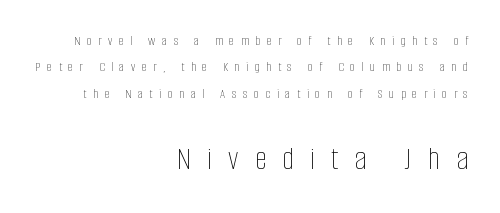
Characters remain perfectly vertical along every line. The composition opens small and finishes big. These lines are set flush right with a ragged left edge. Only glyphs here, with clear space below each row.
